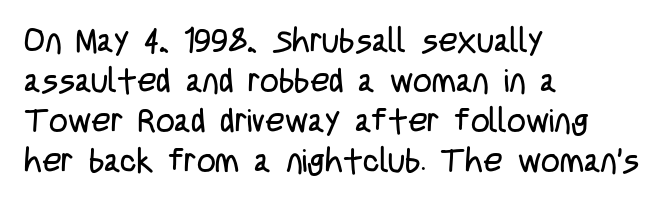
The image shows 33 px regular-weight, condensed sans-serif type, upright; set left-aligned, line spacing 1.21x, normal letter spacing, not underlined; low stroke contrast and a large x-height.
